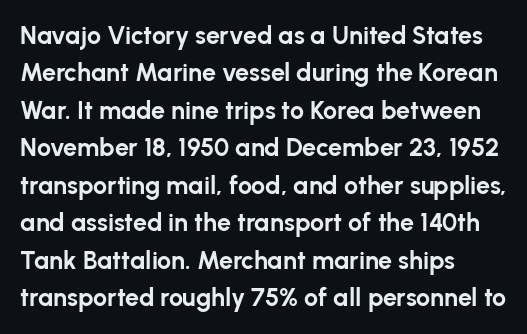
Q: Is the text bold? A: Yes.
Q: Is the text italic (slanted)? A: No, it is upright.
Q: Is the text underlined? A: No.
Q: How is the paragraph aligned? A: Left-aligned.
Q: Is the spacing between letters normal or unusually wide? A: Normal.
Q: Is the spacing between lines tight, normal or loose? A: Normal.
